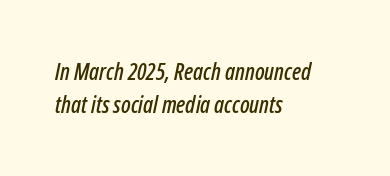
Posture: slanted. Clear beneath every line of the passage. Look at the tracking — it's just the regular setting, nothing added. Does the copy run flush right? No — it runs flush left. The line-height multiplier appears to be the usual default.
